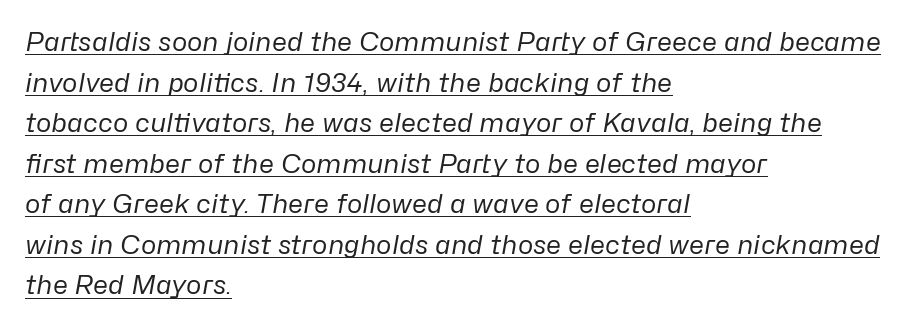
The image shows 26 px text type, italic (leaning right); set left-aligned, normal line spacing (1.56x), normal letter spacing, underlined.
